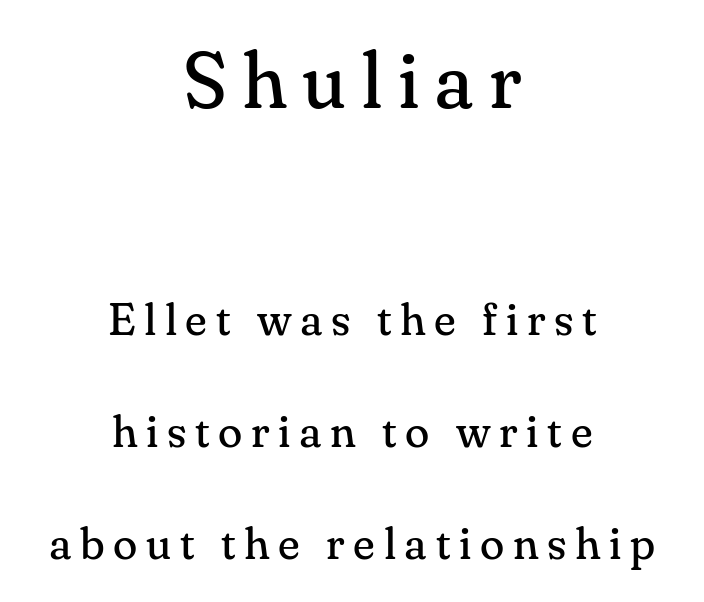
Q: Is the text bold? A: No.
Q: Is the text italic (slanted)? A: No, it is upright.
Q: Is the typeface a serif or a sans-serif typeface? A: Serif.
Q: Is the text underlined? A: No.
Q: How is the paragraph aligned? A: Centered.
Q: Is the spacing between lines tight, normal or loose? A: Loose.
Q: Which block of text is set in a larger size, the first (top) or the second (bottom)? A: The first (top) one.
Q: Width (condensed, normal, or wide)? A: Normal.
Q: Stroke contrast? A: Medium.
Q: x-height? A: Small.
Q: Monospaced? A: No.
